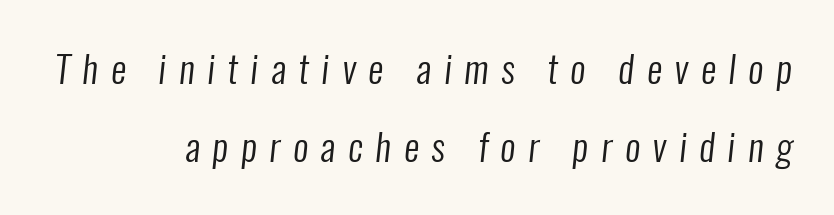
{"serif": "no", "bold": "no", "weight": "regular", "width": "condensed", "stroke_contrast": "low", "x_height": "medium", "monospaced": "no", "underline": "no", "align": "right", "line_spacing": "loose", "line_spacing_ratio": 2.05, "letter_spacing": "wide", "letter_spacing_em": 0.33, "glyph_px": 38}
